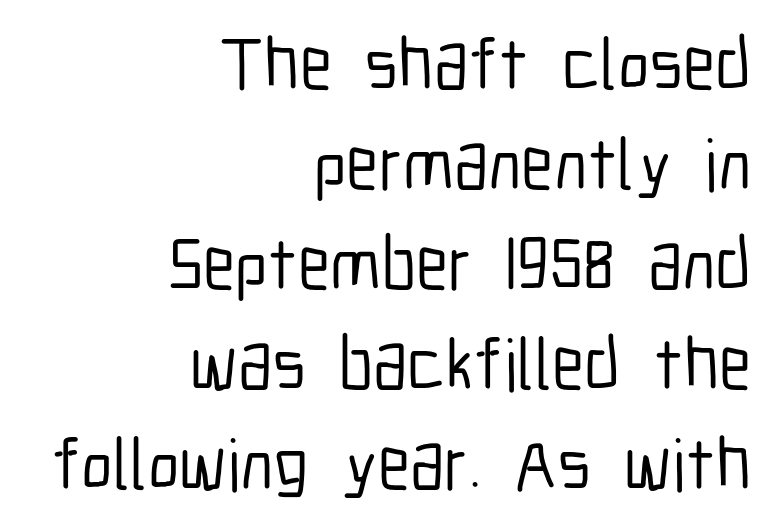
Do the characters align in a grid? No, the font is proportional. The rendering uses a moderate line-height, typical for paragraphs. The rag falls on the left side of this text block. The face used here is a sans, in the tradition of grotesques and geometrics. The axis of the letterforms is exactly vertical.
